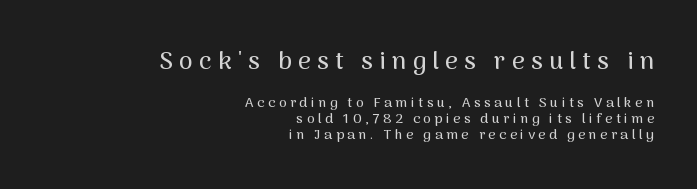
The image shows 25 px text type, upright; set right-aligned, line spacing 1.16x, unusually wide letter spacing (+0.25 em), not underlined; the first (top) block is 1.79x larger.
